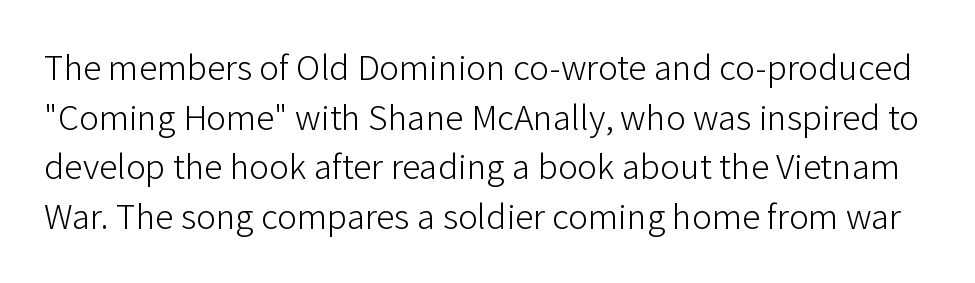
The weight tops out at a normal text grade. The baseline area is clear. Every character sits straight up, as roman type does. One glance says typical: line gaps are just what's usual.
